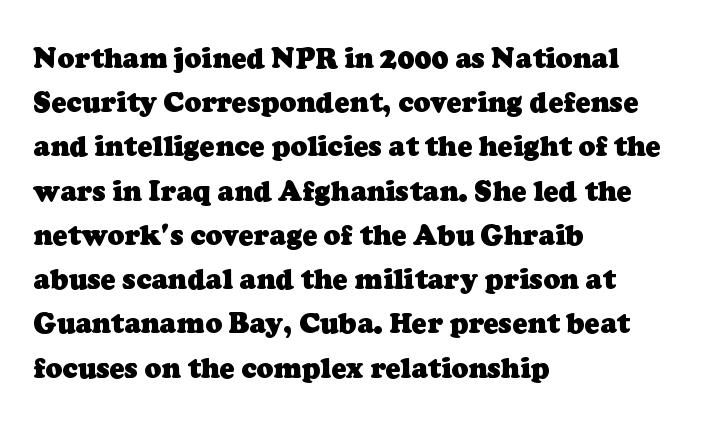
This rendering employs a face with finishing strokes, i.e., a serif. A typesetter would call this proportional, since set widths differ per character. What's the leading like? Ordinary, nothing unusual. This rendering leaves character spacing at its baseline value. The setting favours the left margin, as ordinary paragraphs usually do.
